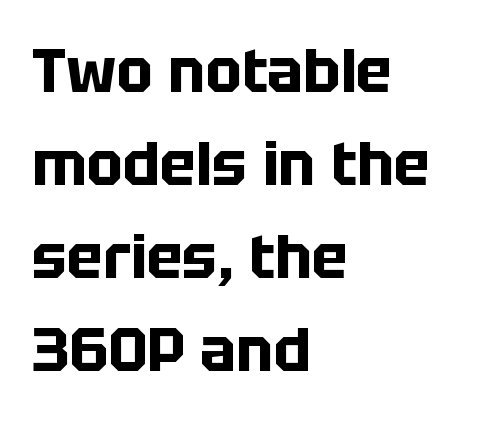
Q: Is the text bold? A: Yes.
Q: Is the text italic (slanted)? A: No, it is upright.
Q: Is the typeface a serif or a sans-serif typeface? A: Sans-serif.
Q: Is the text underlined? A: No.
Q: How is the paragraph aligned? A: Left-aligned.
Q: Is the spacing between letters normal or unusually wide? A: Normal.
Q: Is the spacing between lines tight, normal or loose? A: Normal.
Q: Width (condensed, normal, or wide)? A: Normal.
Q: Stroke contrast? A: Low.
Q: x-height? A: Large.
Q: Monospaced? A: No.
